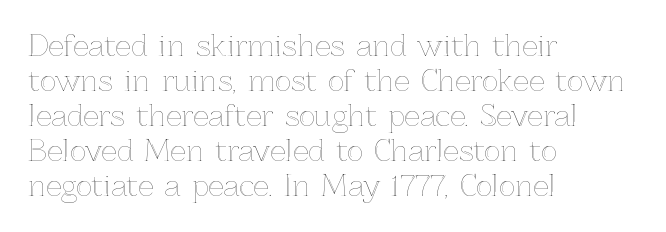
{"italic": "no", "width": "normal", "x_height": "medium", "monospaced": "no", "underline": "no", "align": "left", "line_spacing": "normal", "line_spacing_ratio": 1.25, "letter_spacing": "normal", "letter_spacing_em": 0.0, "glyph_px": 28}
